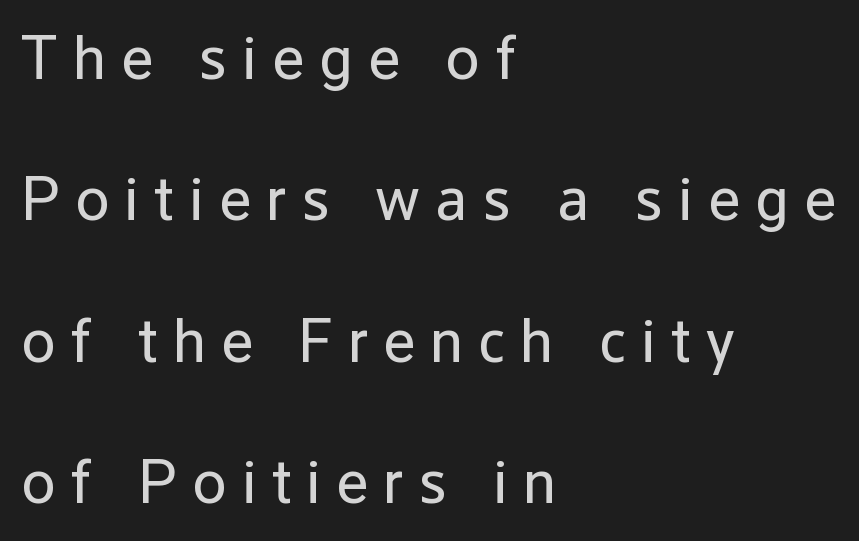
The image shows 62 px regular-weight sans-serif type, upright; set left-aligned, loose line spacing (2.28x), unusually wide letter spacing (+0.24 em), not underlined; low stroke contrast and a medium x-height.
